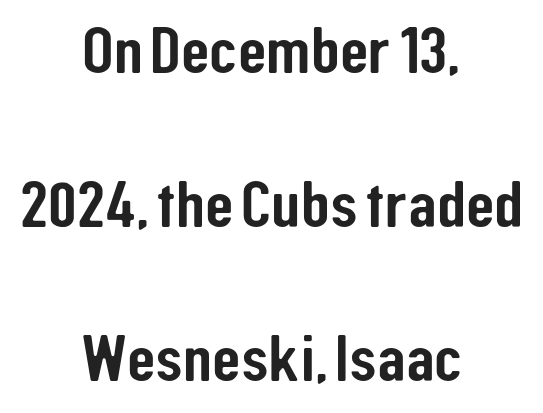
{"serif": "no", "italic": "no", "width": "condensed", "stroke_contrast": "low", "x_height": "medium", "monospaced": "no", "underline": "no", "align": "center", "line_spacing": "loose", "line_spacing_ratio": 2.33, "letter_spacing": "normal", "letter_spacing_em": 0.0, "glyph_px": 66}
